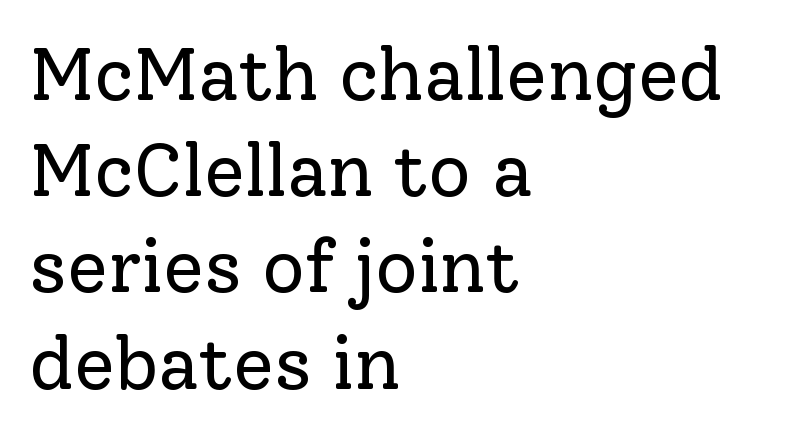
Font category for this specimen: serif. A light-to-regular cut is what we see here. This sample uses plain, unmodified letter spacing. The ragged edge is on the right, which tells us the setting is flush left. One glance says typical: line gaps are just what's usual.
